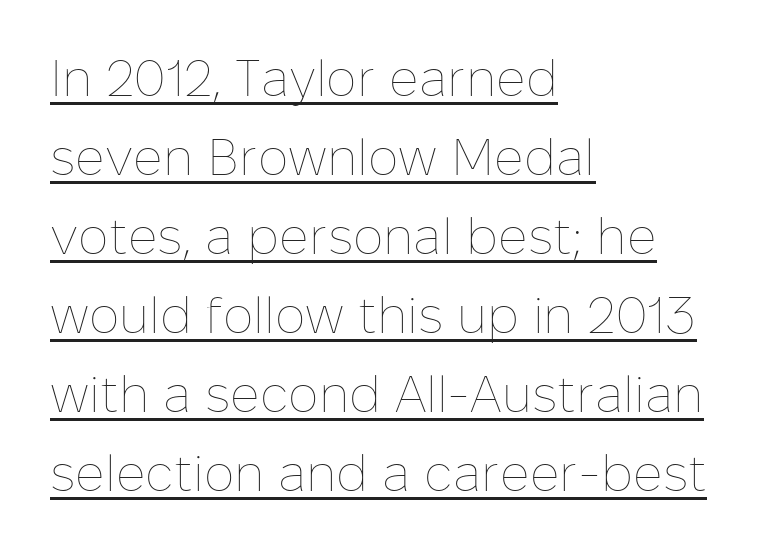
The letterforms sit at book weight or below. Every stem runs plumb, perpendicular to the baseline. A student would call this left alignment; a typographer would say flush left, rag right. The leading is moderate, giving the passage an even texture. Looks like regular typesetting: each glyph gets only the width it needs. This sample uses plain, unmodified letter spacing.
